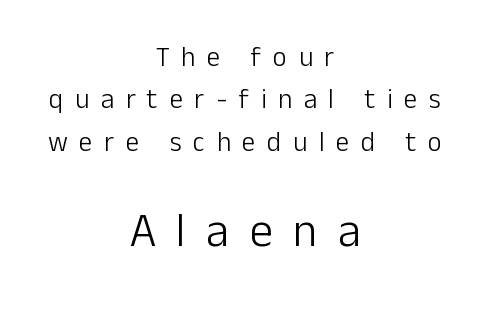
{"serif": "no", "italic": "no", "bold": "no", "weight": "light", "width": "normal", "stroke_contrast": "low", "x_height": "medium", "monospaced": "no", "underline": "no", "align": "center", "line_spacing": "normal", "line_spacing_ratio": 1.57, "letter_spacing": "wide", "letter_spacing_em": 0.43, "larger_block": "second", "size_ratio": 1.74, "glyph_px": 47}
